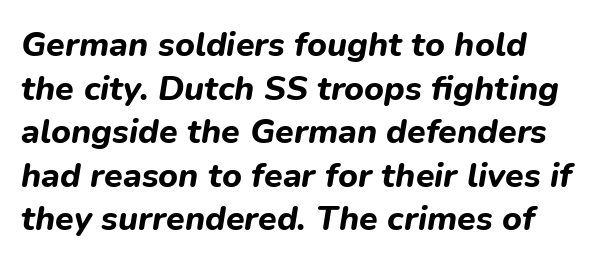
{"italic": "yes", "lean": "right", "slant_degrees": 9, "bold": "yes", "weight": "bold", "width": "normal", "stroke_contrast": "low", "x_height": "medium", "monospaced": "no", "underline": "no", "line_spacing": "normal", "line_spacing_ratio": 1.28, "letter_spacing": "normal", "letter_spacing_em": 0.0, "glyph_px": 34}
